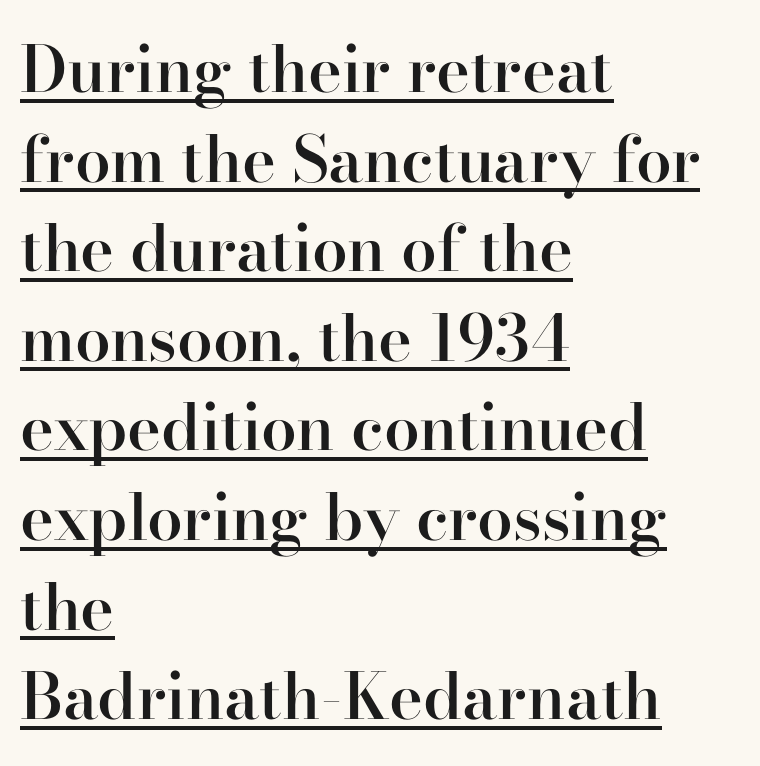
This rendering leaves character spacing at its baseline value. Does the copy run flush right? No — it runs flush left. Serifs: yes, visible at the terminals of the letterforms. The glyphs have the mass of a demibold cut, below bold. The rows are spaced the way most documents space them. Each letter keeps its own natural width here, so spacing adapts to shape.
